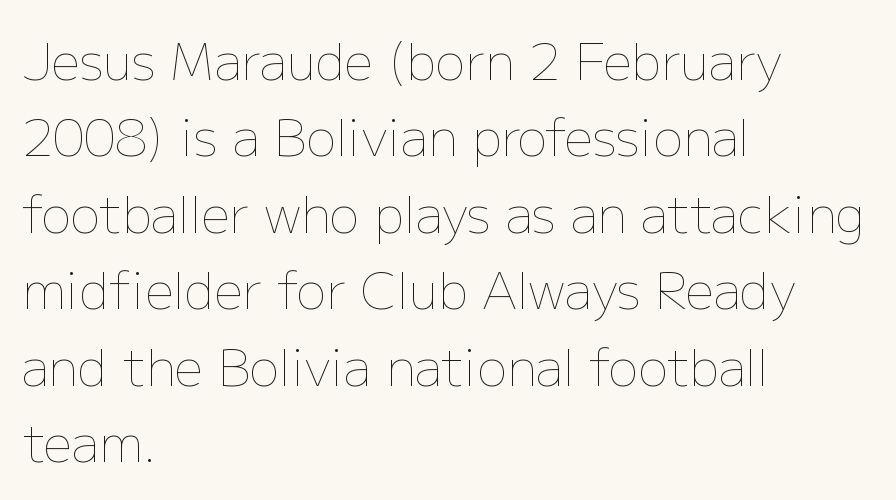
The image shows 50 px thin type, upright; set left-aligned, normal line spacing (1.53x), normal letter spacing, not underlined; low stroke contrast and a medium x-height.
